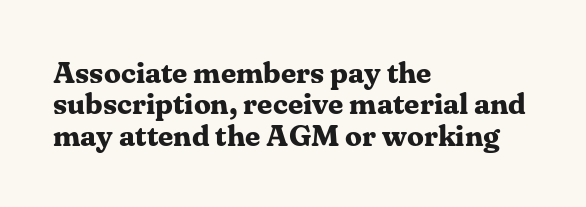
Q: Is the text bold? A: Yes.
Q: Is the text italic (slanted)? A: No, it is upright.
Q: Is the typeface a serif or a sans-serif typeface? A: Serif.
Q: Is the text underlined? A: No.
Q: How is the paragraph aligned? A: Left-aligned.
Q: Is the spacing between letters normal or unusually wide? A: Normal.
Q: Is the spacing between lines tight, normal or loose? A: Tight.
Q: Width (condensed, normal, or wide)? A: Normal.
Q: Stroke contrast? A: Medium.
Q: x-height? A: Medium.
Q: Monospaced? A: No.
